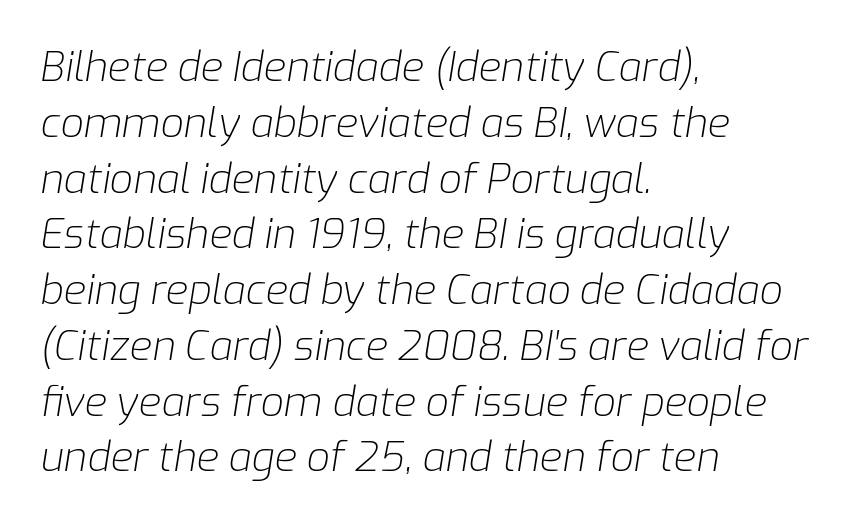
Q: Is the text bold? A: No.
Q: Is the text italic (slanted)? A: Yes, it leans right by about 9 degrees.
Q: Is the text underlined? A: No.
Q: How is the paragraph aligned? A: Left-aligned.
Q: Is the spacing between letters normal or unusually wide? A: Normal.
Q: Is the spacing between lines tight, normal or loose? A: Normal.
Q: Width (condensed, normal, or wide)? A: Normal.
Q: Stroke contrast? A: Low.
Q: x-height? A: Medium.
Q: Monospaced? A: No.
